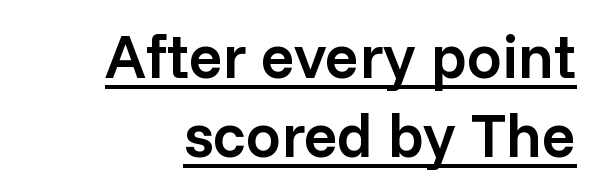
Nothing unusual about the tracking: characters are spaced as the font intends. Like a heading marked for emphasis, these lines bear an underscore. The letters advance in unequal steps, a hallmark of proportional type. The lines sit at an ordinary, default distance from one another.
